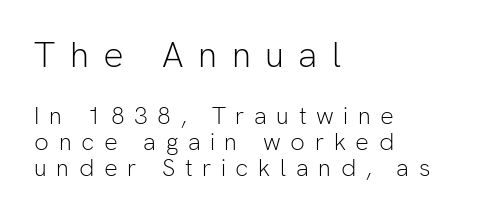
The image shows 36 px light sans-serif type, upright; set left-aligned, tight line spacing (1.08x), unusually wide letter spacing (+0.4 em), not underlined; the first (top) block is 1.5x larger; low stroke contrast and a medium x-height.
